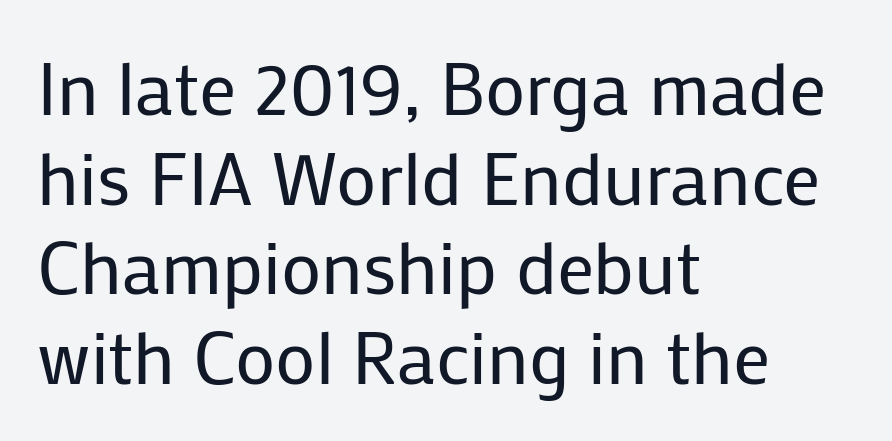
These lines keep a tight, regular rhythm from letter to letter. The glyphs are unaccompanied by any horizontal stroke below them. Here the designer chose a conventional face with non-uniform glyph widths. Is the type heavy? It reads as light-to-regular instead.
